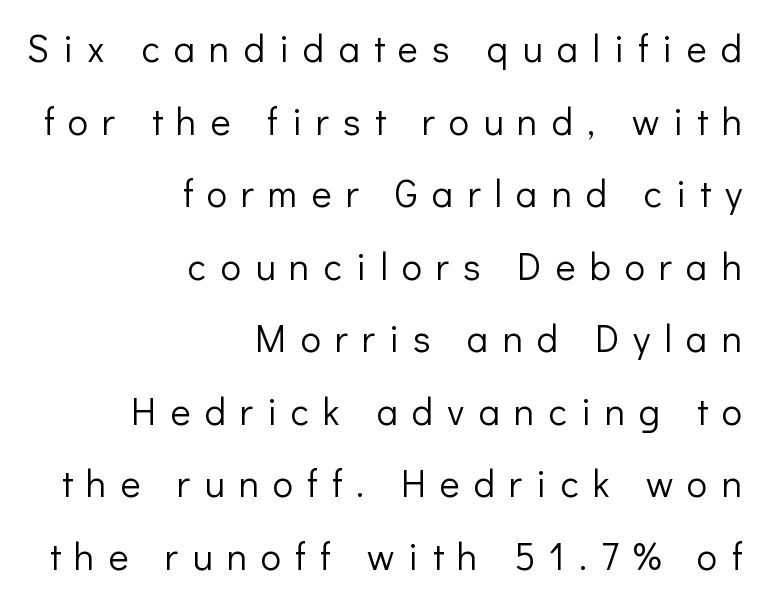
The image shows 38 px light sans-serif type, upright; set right-aligned, loose line spacing (1.91x), unusually wide letter spacing (+0.37 em), not underlined; low stroke contrast and a medium x-height.
